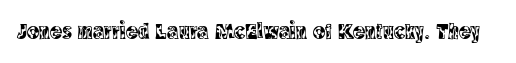
{"italic": "no", "underline": "no", "letter_spacing": "normal", "letter_spacing_em": 0.0, "glyph_px": 23}
